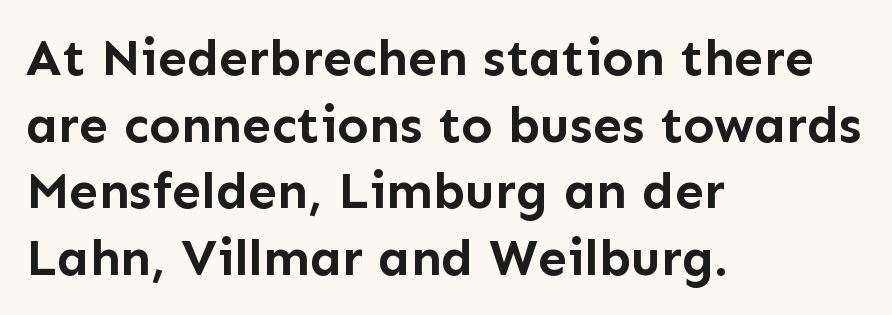
{"serif": "no", "italic": "no", "bold": "yes", "weight": "semibold", "width": "normal", "stroke_contrast": "low", "x_height": "medium", "monospaced": "no", "underline": "no", "align": "left", "line_spacing": "normal", "line_spacing_ratio": 1.28, "letter_spacing": "normal", "letter_spacing_em": 0.0, "glyph_px": 52}
